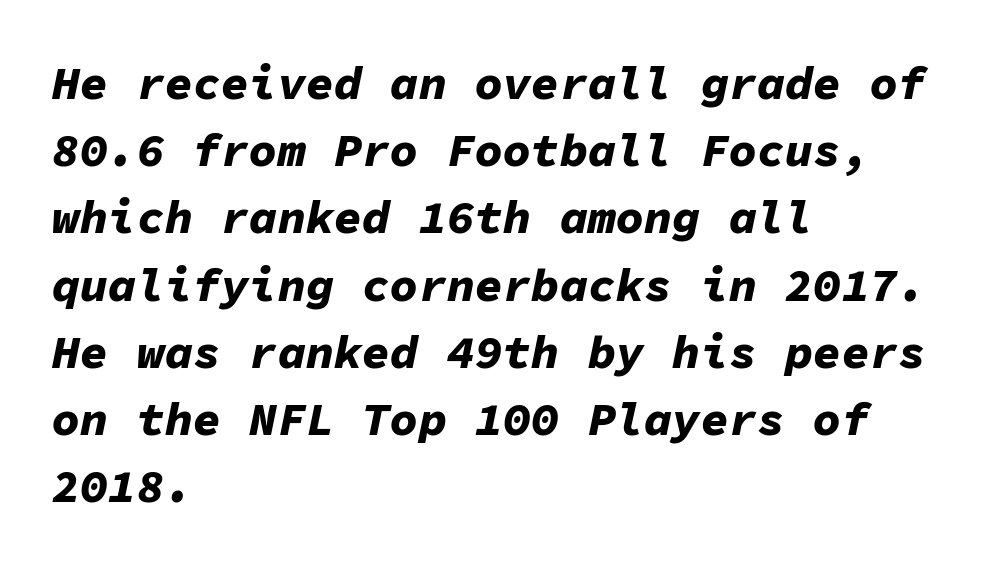
You could call the tracking neutral — neither tight nor loose. A clean baseline with only descenders dipping below it. The letters march in equal steps, a hallmark of fixed-pitch type. What's the leading like? Ordinary, nothing unusual. Horizontally, the lines are justified to the leading edge only. Would a proofreader flag this as italicized? Yes.
